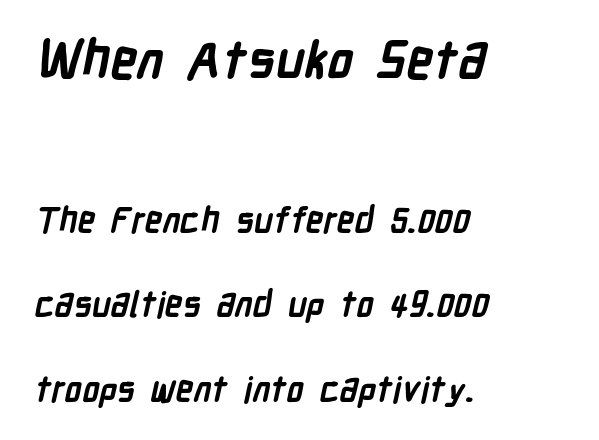
The image shows 53 px semibold, condensed sans-serif type; set left-aligned, loose line spacing (2.41x), normal letter spacing, not underlined; the first (top) block is 1.51x larger; low stroke contrast and a medium x-height.
